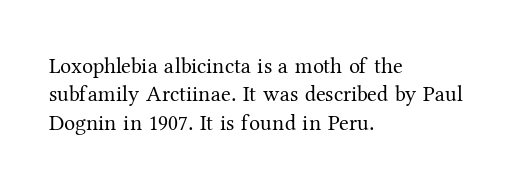
Rule under the text: the space is simply empty. Honestly, the letter spacing is just normal — you wouldn't notice it. The font's upright variant was chosen for this text. The strokes are not fattened; the text isn't bold. Layout note: lines flush left. The designer left line spacing at the default.
